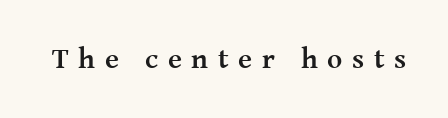
Between one letter and the next there's a generous, obvious gap. Here the designer chose a conventional face with non-uniform glyph widths. Rendered with straight, roman letterforms. Descender tails drop into unmarked territory. What kind of face is this? One with serifs.
